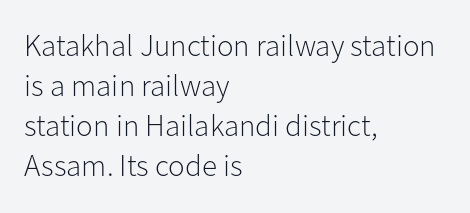
The image shows 31 px light sans-serif type, upright; set left-aligned, normal line spacing (1.29x), normal letter spacing, not underlined; low stroke contrast and a medium x-height.
